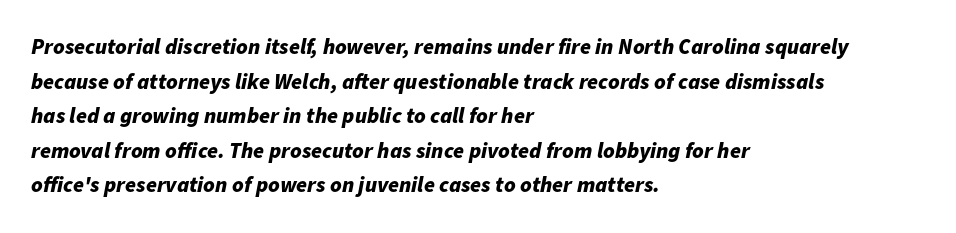
Q: Is the text bold? A: Yes.
Q: Is the text italic (slanted)? A: Yes, it leans right by about 11 degrees.
Q: Is the text underlined? A: No.
Q: How is the paragraph aligned? A: Left-aligned.
Q: Is the spacing between letters normal or unusually wide? A: Normal.
Q: Is the spacing between lines tight, normal or loose? A: Normal.
